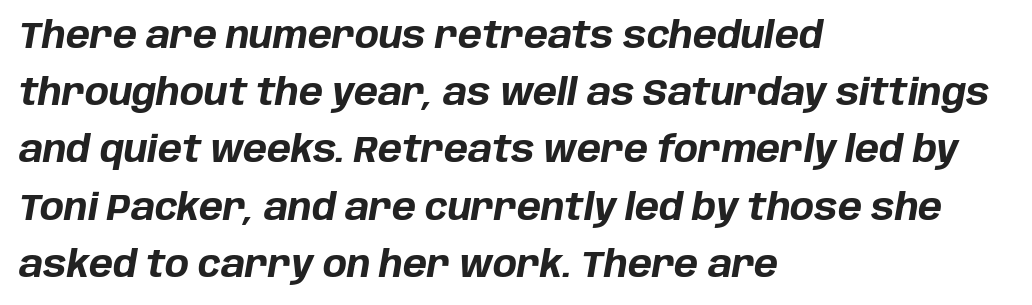
Does extra space separate the letters? No, they use regular spacing. The rendering anchors every line to the left-hand side. Notice how the stems are inclined rather than vertical — that's the hallmark of italics. This sample has the flowing, uneven cadence of proportional lettering. Beneath every word, the page is bare. The space between consecutive lines is moderate.
